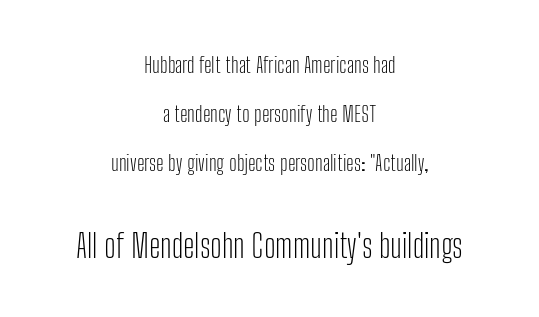
Q: Is the text bold? A: No.
Q: Is the text italic (slanted)? A: No, it is upright.
Q: Is the typeface a serif or a sans-serif typeface? A: Sans-serif.
Q: Is the text underlined? A: No.
Q: How is the paragraph aligned? A: Centered.
Q: Is the spacing between letters normal or unusually wide? A: Normal.
Q: Is the spacing between lines tight, normal or loose? A: Loose.
Q: Which block of text is set in a larger size, the first (top) or the second (bottom)? A: The second (bottom) one.
Q: Width (condensed, normal, or wide)? A: Condensed.
Q: Stroke contrast? A: Low.
Q: x-height? A: Medium.
Q: Monospaced? A: No.
